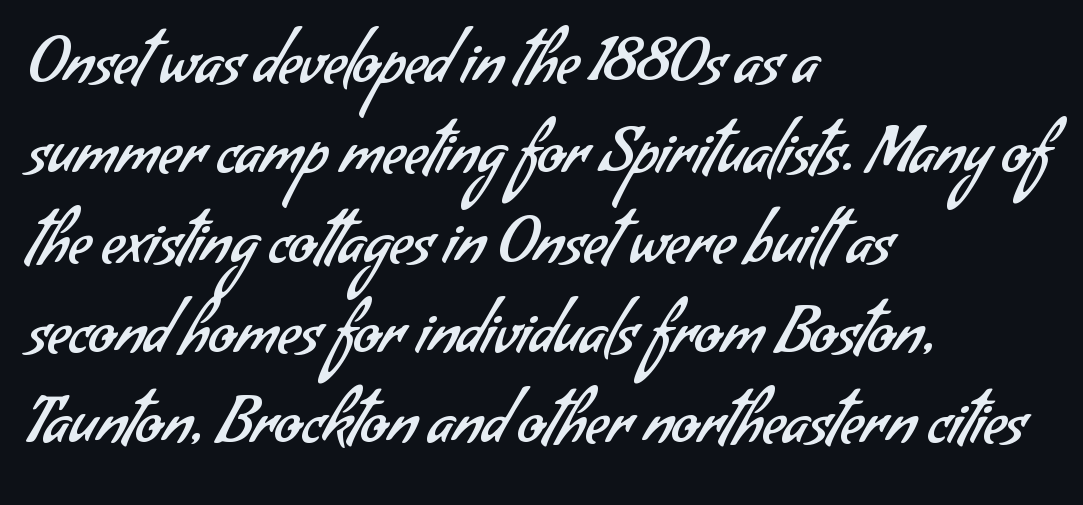
The image shows 62 px regular-weight sans-serif type; set left-aligned, normal line spacing (1.45x), normal letter spacing, not underlined; low stroke contrast and a small x-height.
